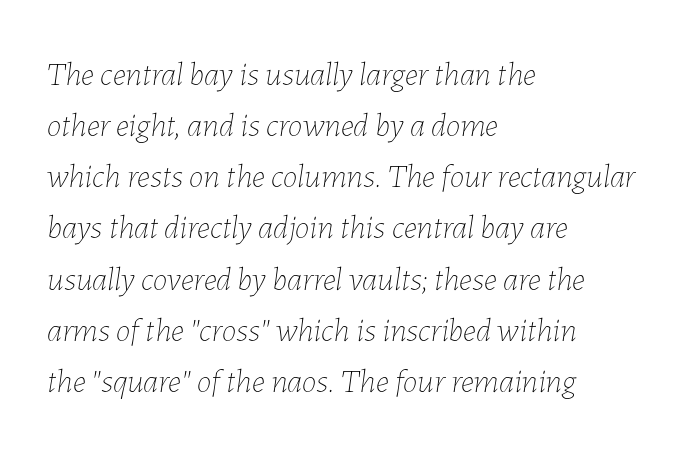
Notice how the stems are inclined rather than vertical — that's the hallmark of italics. A classic flush-left, rag-right setting is used for this passage. Varying glyph widths throughout — classic text-font behaviour. Evenly set lines give the paragraph a standard silhouette. Anything drawn beneath the words? Only blank space. Unbolded letterforms with no extra heft.
